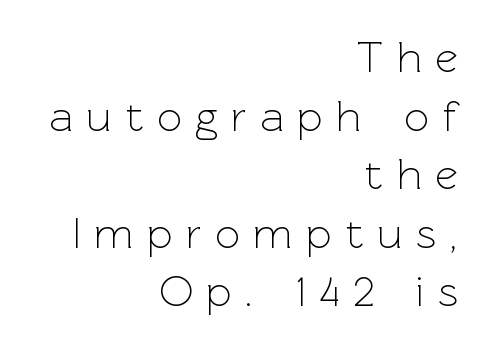
Layout note: lines flush right. Words float on clear page, feet unadorned. Compared with typical paragraphs, the rows here are spaced about the same. Proportional: the letters do not fall into vertical columns. Does the type have serifs? No, each stem ends abruptly. A quiet, ordinary-to-light weight characterises the typeface.
